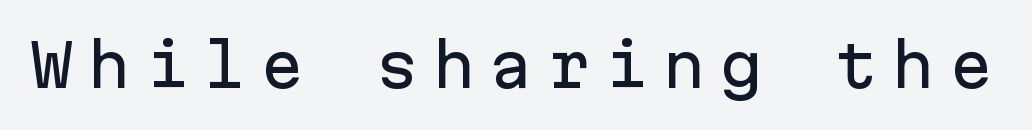
{"serif": "no", "italic": "no", "width": "normal", "stroke_contrast": "low", "x_height": "medium", "monospaced": "yes", "underline": "no", "letter_spacing": "wide", "letter_spacing_em": 0.24, "glyph_px": 58}
